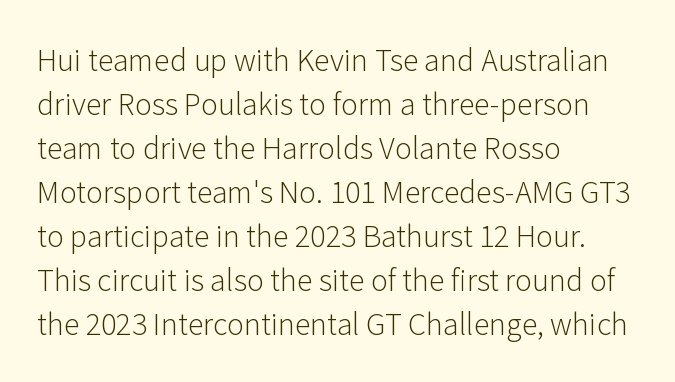
The image shows 29 px light sans-serif type, upright; set left-aligned, normal line spacing (1.52x), normal letter spacing, not underlined; low stroke contrast and a medium x-height.
